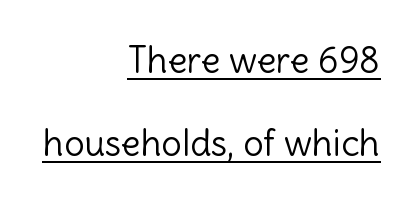
Looks like regular typesetting: each glyph gets only the width it needs. This rendering uses right alignment, leaving the left contour irregular. Are there feet on the stems? There aren't — it's a sans. Underlined type.
